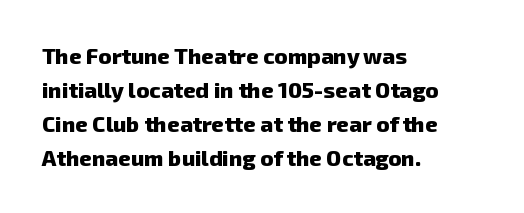
The image shows 22 px bold type; set left-aligned, normal line spacing (1.54x), normal letter spacing, not underlined.
